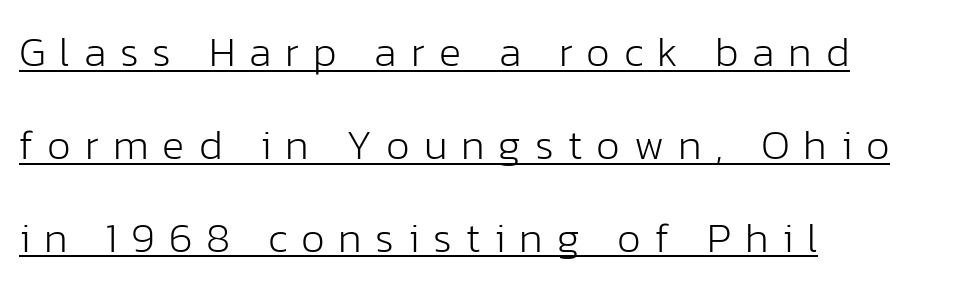
{"serif": "no", "italic": "no", "bold": "no", "weight": "light", "width": "normal", "stroke_contrast": "low", "x_height": "medium", "monospaced": "no", "underline": "yes", "align": "left", "line_spacing": "loose", "line_spacing_ratio": 2.21, "letter_spacing": "wide", "letter_spacing_em": 0.33, "glyph_px": 42}
